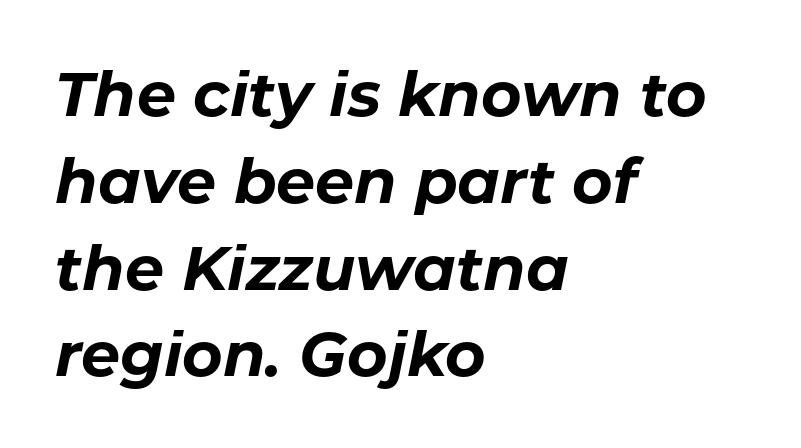
Character widths vary here, with narrow letters taking less room than wide ones. Whoever set this chose a conventional vertical rhythm. The font is running at its bold setting. The tracking reads as untouched default to a designer's eye. This sample uses an oblique cut, with every glyph tilted off the vertical. The passage is arranged the way most books set body copy — flush left.
